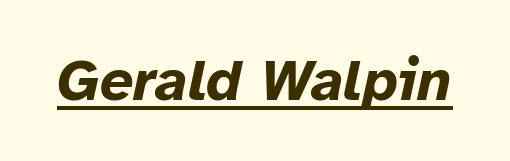
The axis of the letterforms is tilted away from vertical. The face used here has the dense, thick strokes of a bold. Varying glyph widths throughout — classic text-font behaviour. Look at the tracking — it's just the regular setting, nothing added.
